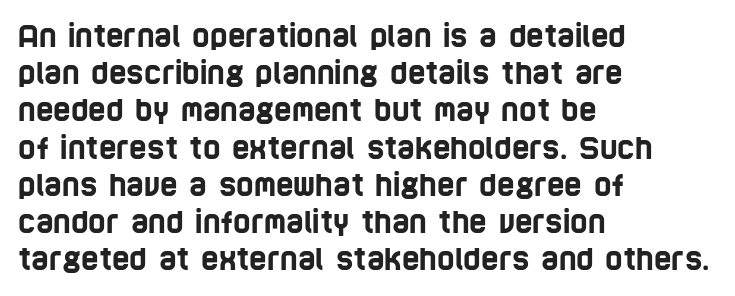
The image shows 30 px condensed sans-serif type; set left-aligned, line spacing 1.24x, normal letter spacing, not underlined; low stroke contrast and a large x-height.
